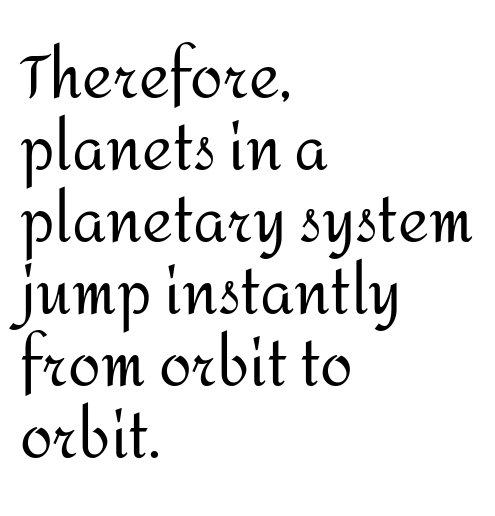
Q: Is the text bold? A: No.
Q: Is the text italic (slanted)? A: No, it is upright.
Q: Is the typeface a serif or a sans-serif typeface? A: Sans-serif.
Q: Is the text underlined? A: No.
Q: How is the paragraph aligned? A: Left-aligned.
Q: Is the spacing between letters normal or unusually wide? A: Normal.
Q: Width (condensed, normal, or wide)? A: Normal.
Q: Stroke contrast? A: Medium.
Q: x-height? A: Medium.
Q: Monospaced? A: No.
